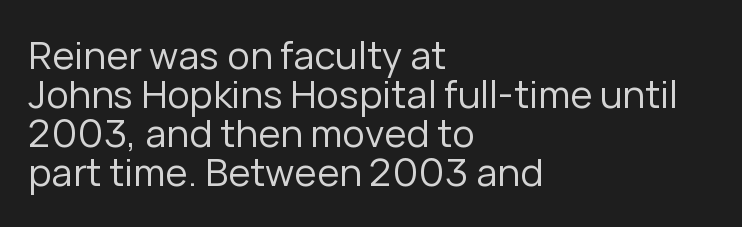
Q: Is the text bold? A: No.
Q: Is the text italic (slanted)? A: No, it is upright.
Q: Is the typeface a serif or a sans-serif typeface? A: Sans-serif.
Q: Is the text underlined? A: No.
Q: How is the paragraph aligned? A: Left-aligned.
Q: Is the spacing between letters normal or unusually wide? A: Normal.
Q: Is the spacing between lines tight, normal or loose? A: Tight.
Q: Width (condensed, normal, or wide)? A: Normal.
Q: Stroke contrast? A: Low.
Q: x-height? A: Medium.
Q: Monospaced? A: No.
